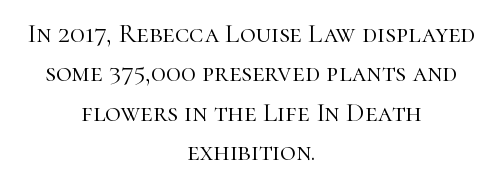
The passage shown has conventional tracking throughout. The typesetter chose a symmetrical, centered arrangement here. This block has exactly the height ordinary leading produces. Is the stroke heavy? The answer is a plain regular-or-lighter. Upright lettering throughout.
